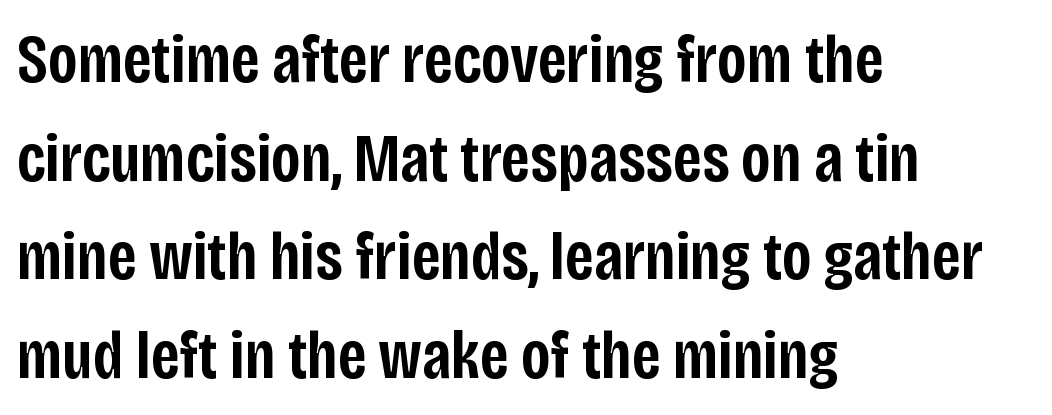
{"serif": "no", "italic": "no", "bold": "semi", "weight": "semibold", "width": "condensed", "stroke_contrast": "low", "x_height": "large", "monospaced": "no", "underline": "no", "align": "left", "line_spacing": "normal", "line_spacing_ratio": 1.43, "letter_spacing": "normal", "letter_spacing_em": 0.0, "glyph_px": 69}
